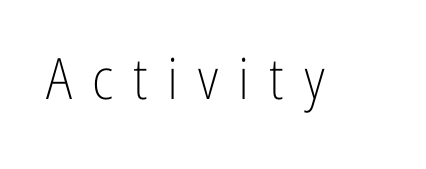
{"serif": "no", "italic": "no", "bold": "no", "weight": "light", "width": "condensed", "stroke_contrast": "low", "x_height": "medium", "monospaced": "no", "underline": "no", "letter_spacing": "wide", "letter_spacing_em": 0.35, "glyph_px": 57}
